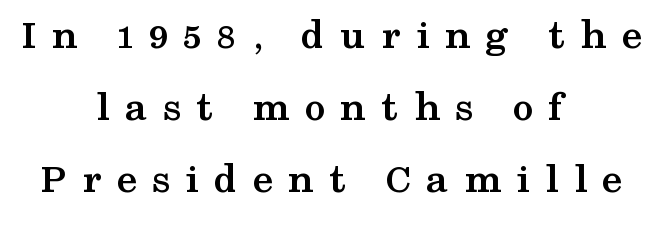
{"serif": "yes", "italic": "no", "bold": "yes", "weight": "semibold", "width": "wide", "stroke_contrast": "medium", "x_height": "medium", "monospaced": "no", "underline": "no", "align": "center", "line_spacing_ratio": 1.72, "letter_spacing": "wide", "letter_spacing_em": 0.36, "glyph_px": 42}
